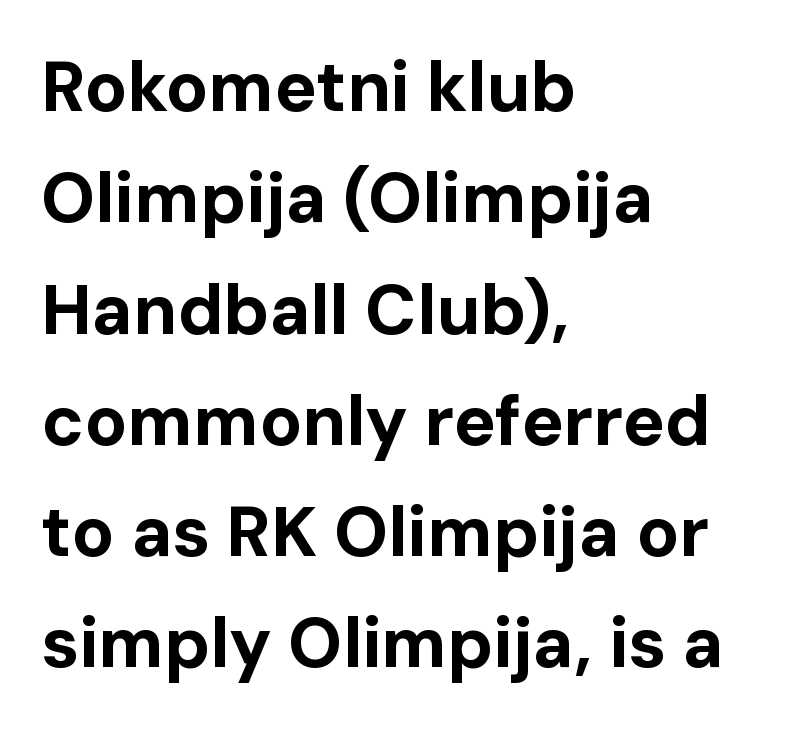
Q: Is the text bold? A: Yes.
Q: Is the text italic (slanted)? A: No, it is upright.
Q: Is the typeface a serif or a sans-serif typeface? A: Sans-serif.
Q: Is the text underlined? A: No.
Q: How is the paragraph aligned? A: Left-aligned.
Q: Is the spacing between letters normal or unusually wide? A: Normal.
Q: Is the spacing between lines tight, normal or loose? A: Normal.
Q: Width (condensed, normal, or wide)? A: Normal.
Q: Stroke contrast? A: Low.
Q: x-height? A: Medium.
Q: Monospaced? A: No.
